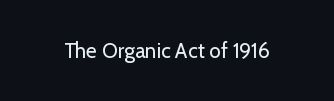
Q: Is the text bold? A: No.
Q: Is the text italic (slanted)? A: No, it is upright.
Q: Is the text underlined? A: No.
Q: Is the spacing between letters normal or unusually wide? A: Normal.
